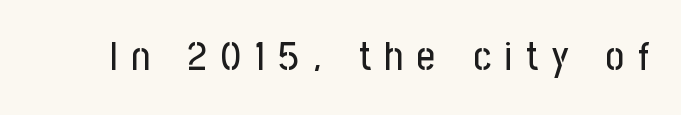
The characters display no serif detailing; their extremities are plain. Observe the wide spacing: letters keep a clear distance from each other. Proportional: the letters do not fall into vertical columns. The strip under each line holds only bare page. The axis of the letterforms is exactly vertical.
